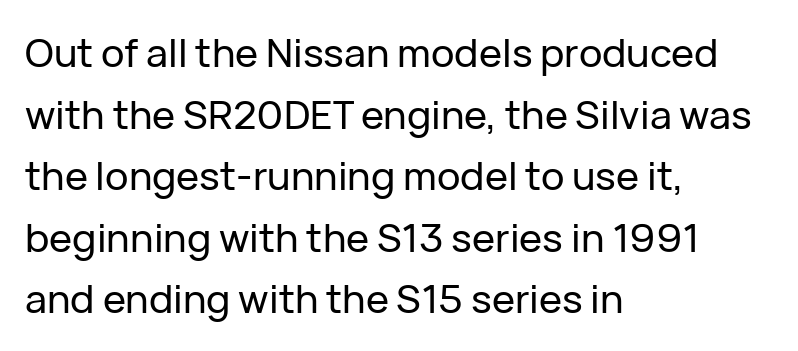
Q: Is the text italic (slanted)? A: No, it is upright.
Q: Is the typeface a serif or a sans-serif typeface? A: Sans-serif.
Q: Is the text underlined? A: No.
Q: How is the paragraph aligned? A: Left-aligned.
Q: Is the spacing between letters normal or unusually wide? A: Normal.
Q: Is the spacing between lines tight, normal or loose? A: Normal.
Q: Width (condensed, normal, or wide)? A: Normal.
Q: Stroke contrast? A: Low.
Q: x-height? A: Medium.
Q: Monospaced? A: No.
